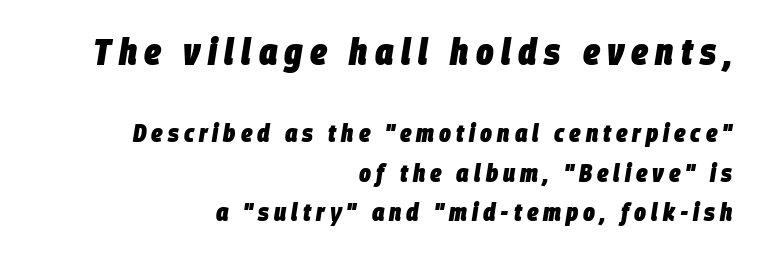
{"italic": "yes", "lean": "right", "slant_degrees": 9, "bold": "yes", "weight": "heavy", "width": "condensed", "stroke_contrast": "low", "x_height": "large", "monospaced": "no", "underline": "no", "align": "right", "line_spacing": "normal", "line_spacing_ratio": 1.58, "letter_spacing": "wide", "letter_spacing_em": 0.2, "larger_block": "first", "size_ratio": 1.48, "glyph_px": 37}
